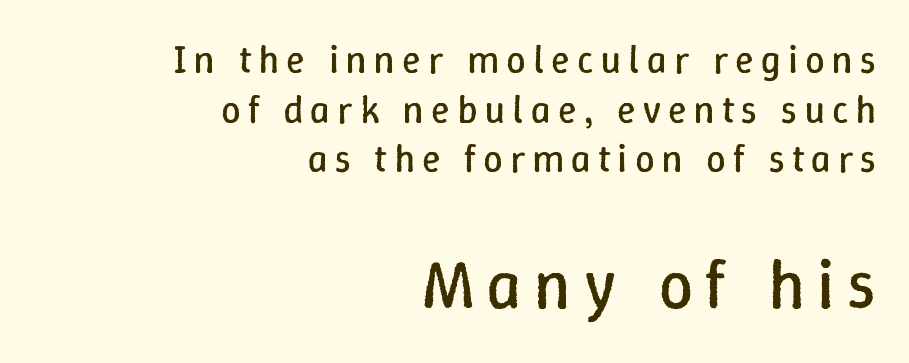
Summary of weight: not heavy and not bold. Typesetter's note — lower block bumped up in size, upper block left smaller. This rendering features lettering with no underline. Character widths vary here, with narrow letters taking less room than wide ones.
